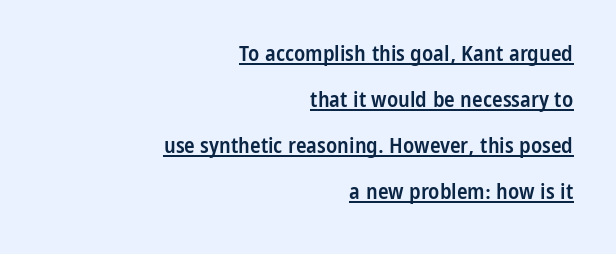
Decoration check: the copy is underlined. The paragraph shown leans on its right margin. Notice how the stems are strictly vertical — no italics here. Between one letter and the next there's only the usual sliver of space.
